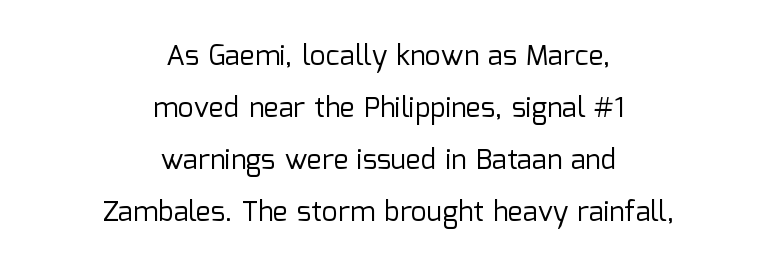
The rendering uses natural spacing where letterforms have individual widths. Stems here are at most as thick as an everyday book face. Typeset on center — no edge is straight. Is the letter spacing exaggerated? No — it looks like the ordinary default. The letters stand straight up with perfectly vertical stems. Are there feet on the stems? There aren't — it's a sans.
